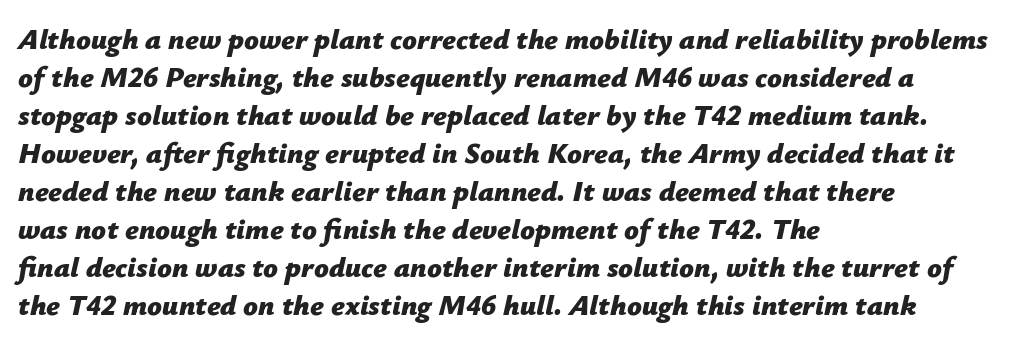
{"italic": "yes", "lean": "right", "slant_degrees": 12, "bold": "yes", "weight": "bold", "width": "normal", "stroke_contrast": "low", "x_height": "medium", "monospaced": "no", "underline": "no", "align": "left", "line_spacing": "normal", "line_spacing_ratio": 1.31, "letter_spacing": "normal", "letter_spacing_em": 0.0, "glyph_px": 29}
